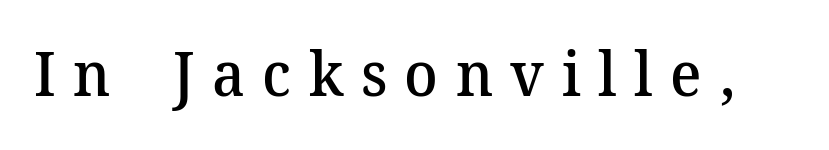
The image shows 62 px semibold serif type, upright; set unusually wide letter spacing (+0.28 em), not underlined; medium stroke contrast and a medium x-height.
